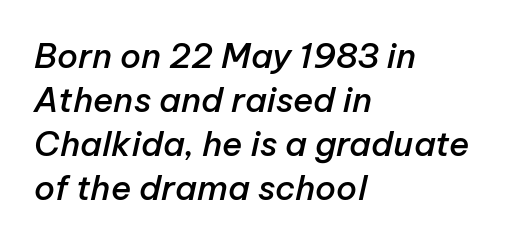
The image shows 34 px semibold type, italic (leaning right); set left-aligned, normal line spacing (1.29x), normal letter spacing, not underlined; low stroke contrast and a medium x-height.
